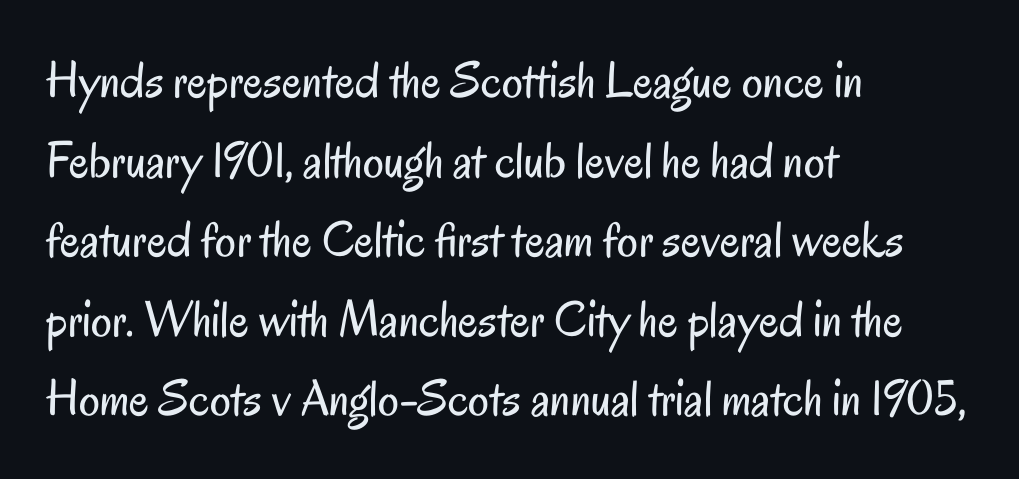
{"serif": "no", "italic": "no", "bold": "no", "weight": "regular", "width": "condensed", "stroke_contrast": "low", "x_height": "small", "monospaced": "no", "underline": "no", "align": "left", "line_spacing": "normal", "line_spacing_ratio": 1.53, "letter_spacing": "normal", "letter_spacing_em": 0.0, "glyph_px": 52}
